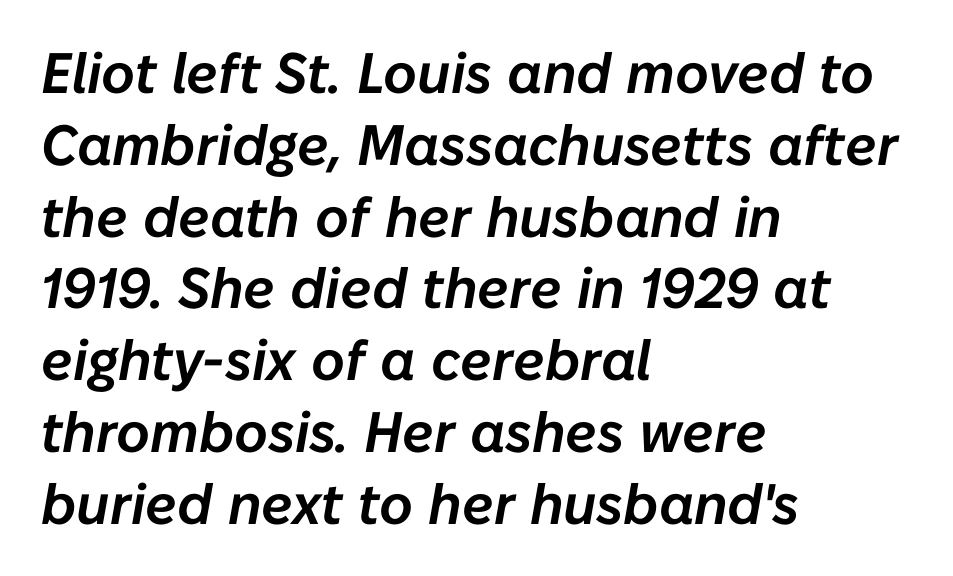
{"italic": "yes", "lean": "right", "slant_degrees": 10, "width": "normal", "stroke_contrast": "low", "x_height": "medium", "monospaced": "no", "underline": "no", "align": "left", "line_spacing": "normal", "line_spacing_ratio": 1.26, "letter_spacing": "normal", "letter_spacing_em": 0.0, "glyph_px": 57}
